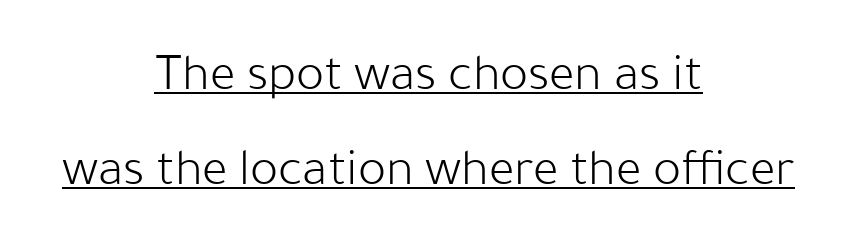
Is there any slant? The stems are plumb. The strokes carry an ordinary text weight at most. Is the block centered? Yes — each line is placed symmetrically about the middle. The text was rendered using a sans face with plain stroke endings. The lettering is marked with a stroke running underneath it.
